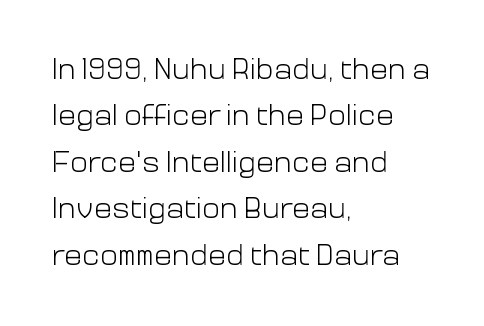
{"serif": "no", "italic": "no", "bold": "no", "weight": "light", "width": "normal", "stroke_contrast": "low", "x_height": "medium", "monospaced": "no", "underline": "no", "align": "left", "line_spacing": "normal", "line_spacing_ratio": 1.55, "letter_spacing": "normal", "letter_spacing_em": 0.0, "glyph_px": 30}
